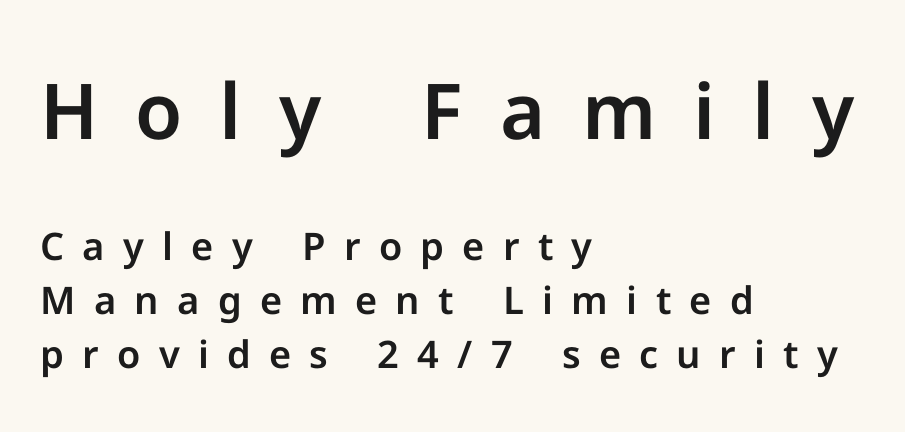
The image shows 77 px sans-serif type, upright; set left-aligned, normal line spacing (1.42x), unusually wide letter spacing (+0.48 em), not underlined; the first (top) block is 2.03x larger; low stroke contrast and a medium x-height.
